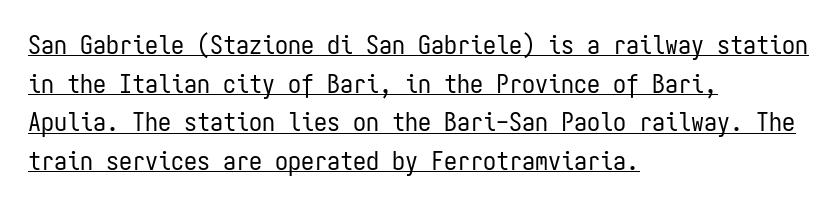
Ink coverage per letter is moderate at most. You can see a thin bar hugging the bottom of the glyphs. Every row of glyphs begins at an identical x-position on the left. The block of text has a typical density, with ordinary space between rows. No italicization has been applied; the sample stays upright.
